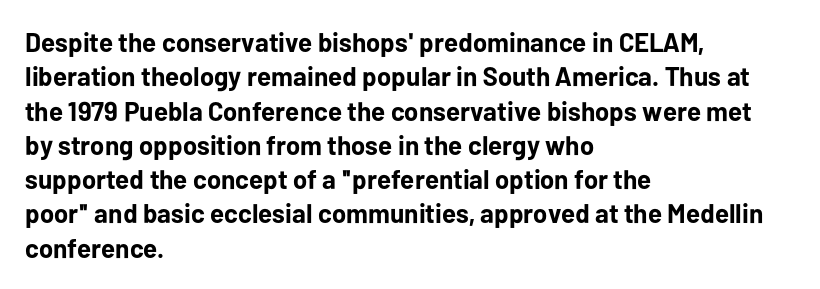
{"italic": "no", "bold": "yes", "underline": "no", "align": "left", "line_spacing": "normal", "line_spacing_ratio": 1.27, "letter_spacing": "normal", "letter_spacing_em": 0.0, "glyph_px": 27}
